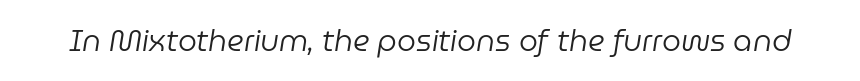
{"italic": "yes", "lean": "right", "slant_degrees": 9, "bold": "no", "weight": "regular", "width": "normal", "stroke_contrast": "low", "x_height": "medium", "monospaced": "no", "underline": "no", "letter_spacing": "normal", "letter_spacing_em": 0.0, "glyph_px": 30}
